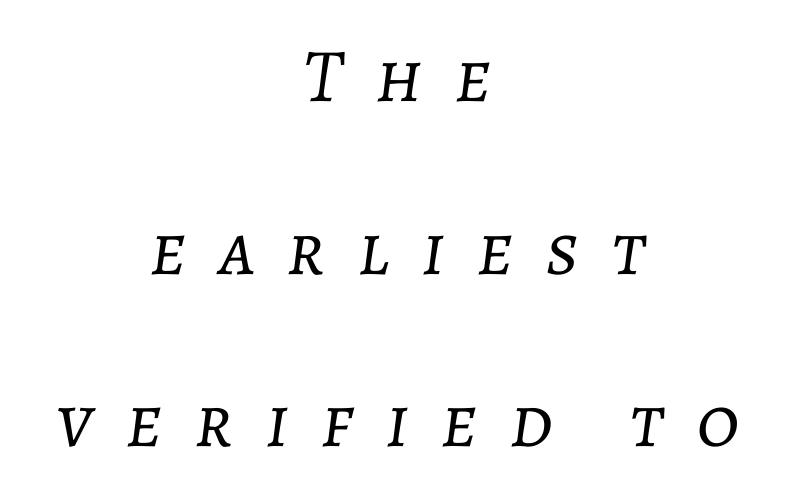
The image shows 76 px light type, italic (leaning right); set centered, loose line spacing (2.27x), unusually wide letter spacing (+0.42 em), not underlined; low stroke contrast and a medium x-height.
